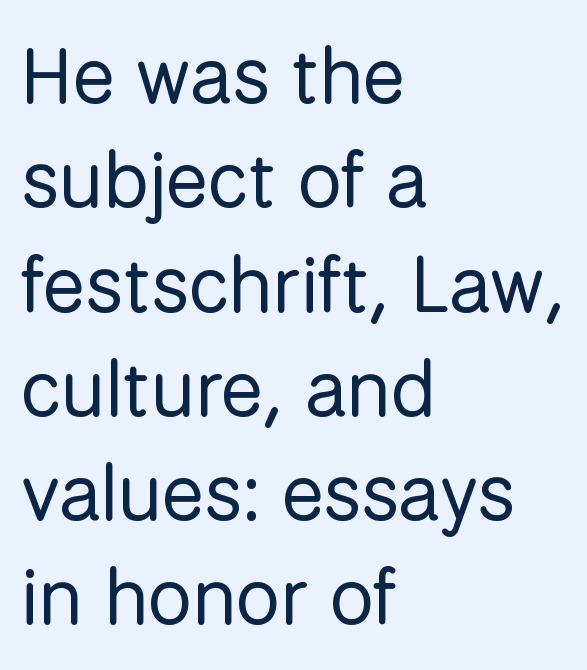
The image shows 79 px regular-weight sans-serif type, upright; set left-aligned, normal line spacing (1.32x), normal letter spacing, not underlined; low stroke contrast and a medium x-height.
